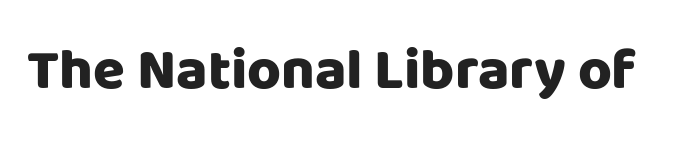
The image shows 58 px heavy sans-serif type, upright; set normal letter spacing, not underlined; low stroke contrast and a large x-height.
